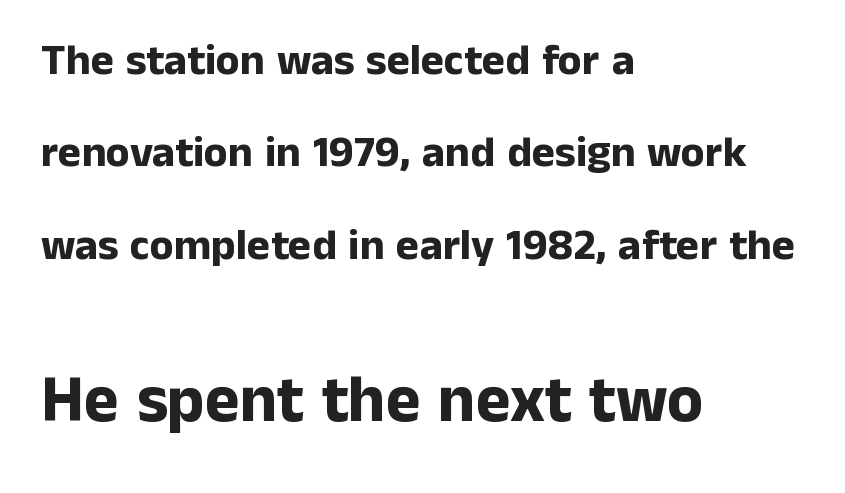
Q: Is the text bold? A: Yes.
Q: Is the text italic (slanted)? A: No, it is upright.
Q: Is the typeface a serif or a sans-serif typeface? A: Sans-serif.
Q: Is the text underlined? A: No.
Q: How is the paragraph aligned? A: Left-aligned.
Q: Is the spacing between letters normal or unusually wide? A: Normal.
Q: Is the spacing between lines tight, normal or loose? A: Loose.
Q: Which block of text is set in a larger size, the first (top) or the second (bottom)? A: The second (bottom) one.
Q: Width (condensed, normal, or wide)? A: Normal.
Q: Stroke contrast? A: Low.
Q: x-height? A: Medium.
Q: Monospaced? A: No.
